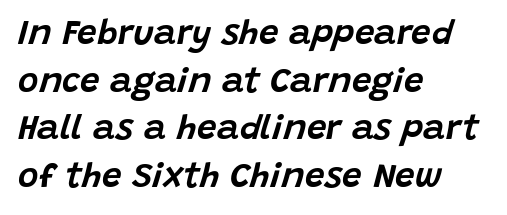
Tracking value appears to be zero — textbook default spacing. The passage shown is typed in a proportional face where columns would drift. This block has exactly the height ordinary leading produces. Slant detected: the letters are inclined.
